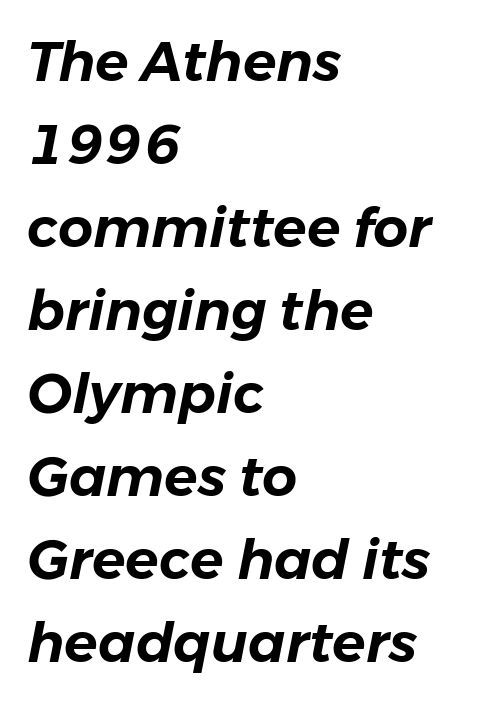
{"italic": "yes", "lean": "right", "slant_degrees": 11, "width": "normal", "stroke_contrast": "low", "x_height": "medium", "monospaced": "no", "underline": "no", "align": "left", "line_spacing": "normal", "line_spacing_ratio": 1.51, "letter_spacing": "normal", "letter_spacing_em": 0.0, "glyph_px": 55}
